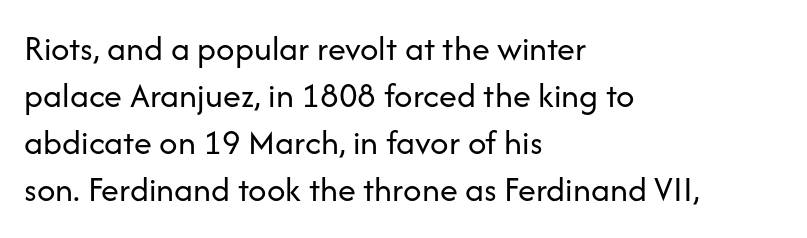
Q: Is the text bold? A: No.
Q: Is the text italic (slanted)? A: No, it is upright.
Q: Is the typeface a serif or a sans-serif typeface? A: Sans-serif.
Q: Is the text underlined? A: No.
Q: How is the paragraph aligned? A: Left-aligned.
Q: Is the spacing between letters normal or unusually wide? A: Normal.
Q: Is the spacing between lines tight, normal or loose? A: Normal.
Q: Width (condensed, normal, or wide)? A: Normal.
Q: Stroke contrast? A: Low.
Q: x-height? A: Medium.
Q: Monospaced? A: No.
